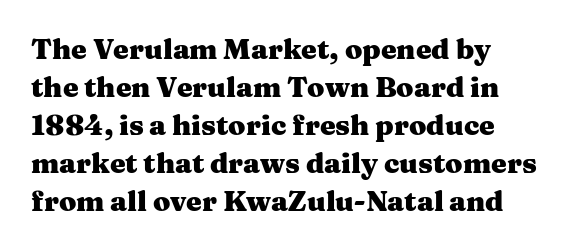
{"serif": "yes", "italic": "no", "bold": "yes", "weight": "heavy", "width": "wide", "stroke_contrast": "medium", "x_height": "medium", "monospaced": "no", "underline": "no", "line_spacing": "normal", "line_spacing_ratio": 1.36, "letter_spacing": "normal", "letter_spacing_em": 0.0, "glyph_px": 28}
